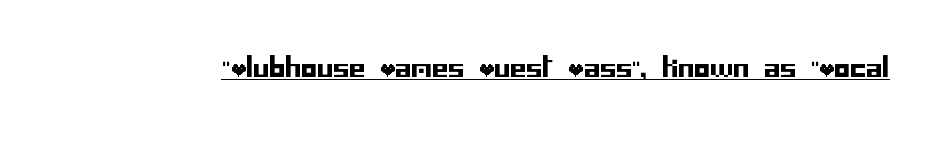
Posture: vertical. Is the letter spacing exaggerated? No — it looks like the ordinary default. These characters rest on top of a visible drawn line.
